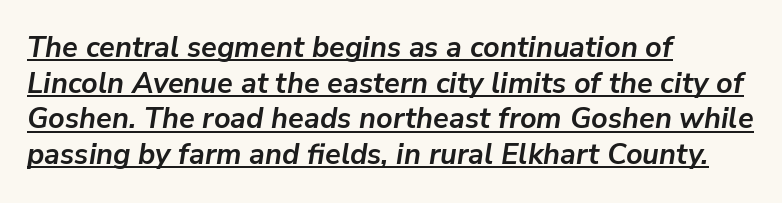
{"italic": "yes", "lean": "right", "slant_degrees": 9, "bold": "yes", "weight": "semibold", "width": "normal", "stroke_contrast": "low", "x_height": "medium", "monospaced": "no", "underline": "yes", "align": "left", "line_spacing_ratio": 1.23, "letter_spacing": "normal", "letter_spacing_em": 0.0, "glyph_px": 29}
